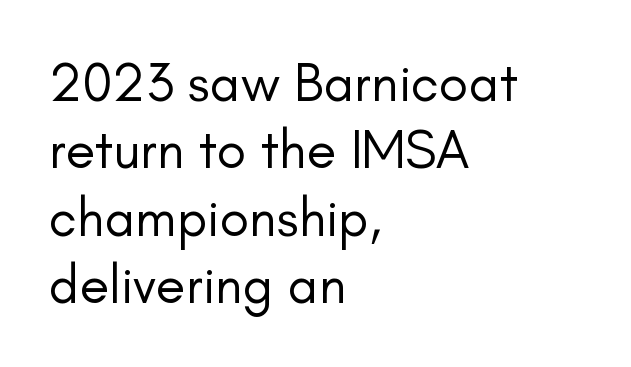
Q: Is the text bold? A: No.
Q: Is the text italic (slanted)? A: No, it is upright.
Q: Is the typeface a serif or a sans-serif typeface? A: Sans-serif.
Q: Is the text underlined? A: No.
Q: How is the paragraph aligned? A: Left-aligned.
Q: Is the spacing between letters normal or unusually wide? A: Normal.
Q: Is the spacing between lines tight, normal or loose? A: Normal.
Q: Width (condensed, normal, or wide)? A: Normal.
Q: Stroke contrast? A: Low.
Q: x-height? A: Small.
Q: Monospaced? A: No.
